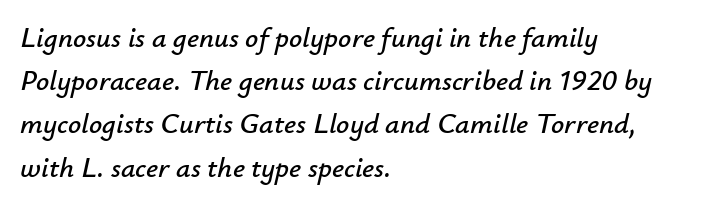
The image shows 29 px text type, italic (leaning right); set left-aligned, normal line spacing (1.49x), normal letter spacing, not underlined; low stroke contrast and a small x-height.
